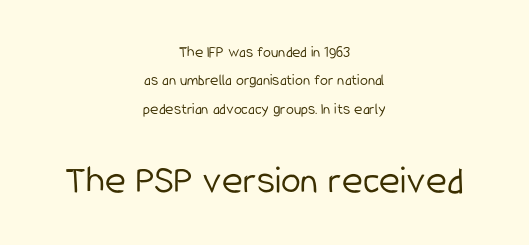
{"serif": "no", "italic": "no", "bold": "no", "weight": "light", "width": "condensed", "stroke_contrast": "low", "x_height": "medium", "monospaced": "no", "underline": "no", "align": "center", "line_spacing_ratio": 1.77, "letter_spacing": "normal", "letter_spacing_em": 0.0, "larger_block": "second", "size_ratio": 2.5, "glyph_px": 40}
